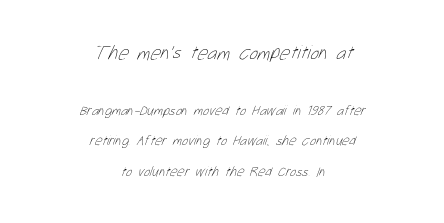
Q: Is the text bold? A: No.
Q: Is the text underlined? A: No.
Q: How is the paragraph aligned? A: Centered.
Q: Is the spacing between letters normal or unusually wide? A: Normal.
Q: Is the spacing between lines tight, normal or loose? A: Loose.
Q: Which block of text is set in a larger size, the first (top) or the second (bottom)? A: The first (top) one.
